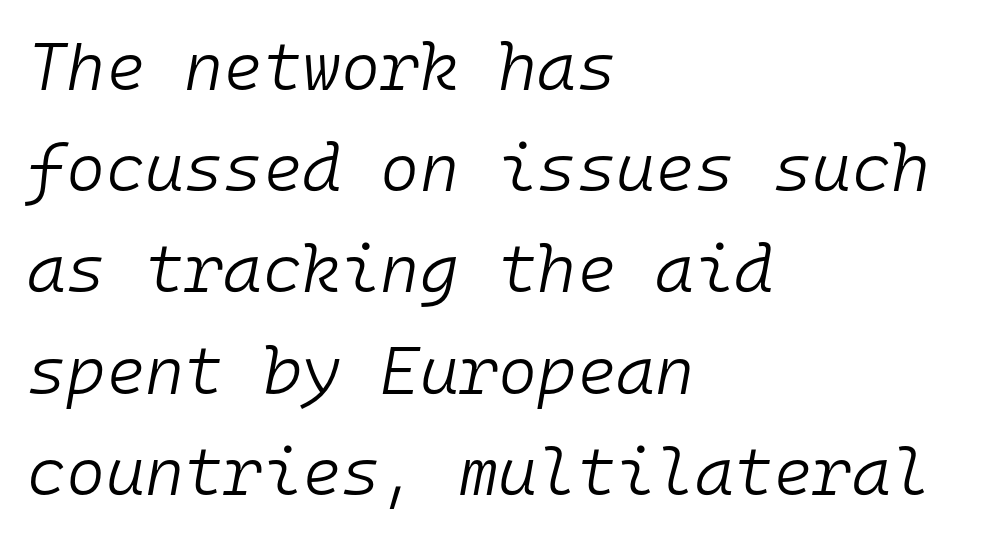
Q: Is the text bold? A: No.
Q: Is the text italic (slanted)? A: Yes, it leans right by about 10 degrees.
Q: Is the text underlined? A: No.
Q: How is the paragraph aligned? A: Left-aligned.
Q: Is the spacing between letters normal or unusually wide? A: Normal.
Q: Is the spacing between lines tight, normal or loose? A: Normal.
Q: Width (condensed, normal, or wide)? A: Normal.
Q: Stroke contrast? A: Low.
Q: x-height? A: Medium.
Q: Monospaced? A: Yes.
